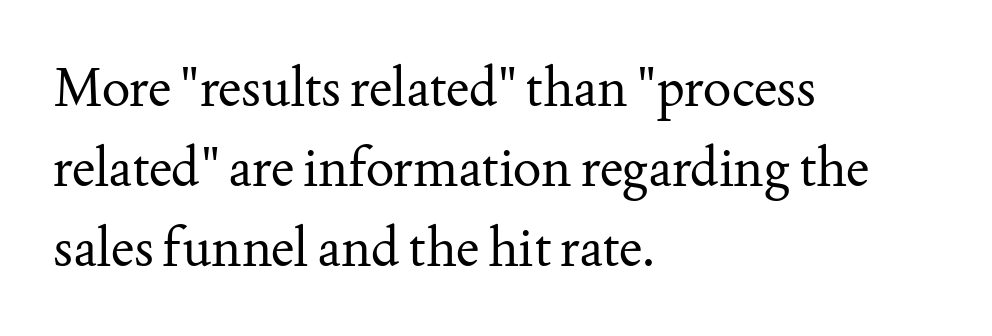
The line texture is even and compact thanks to regular tracking. Is this a heavy cut? Hardly; it is regular or lighter. Are there feet on the stems? There are — it's a serif. When letters stand straight like this, we call the style roman or upright. In CSS terms this would be text-align: left. Anything drawn beneath the words? Only blank space.
